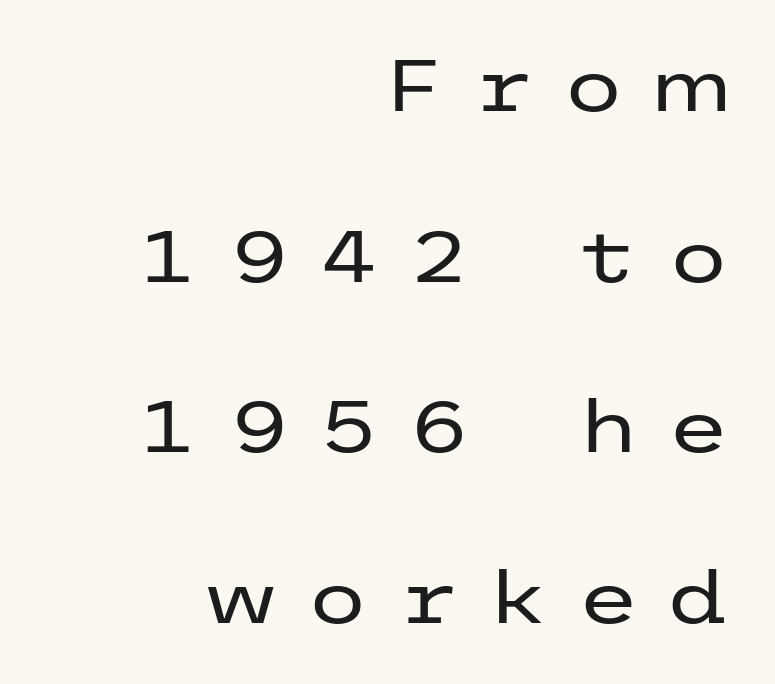
{"serif": "no", "italic": "no", "bold": "no", "weight": "regular", "width": "wide", "stroke_contrast": "low", "x_height": "medium", "underline": "no", "align": "right", "line_spacing": "loose", "line_spacing_ratio": 2.37, "letter_spacing": "wide", "letter_spacing_em": 0.38, "glyph_px": 72}
